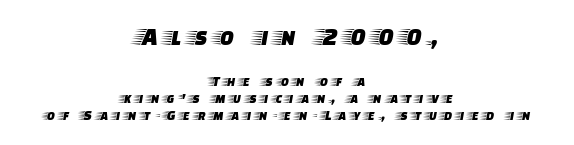
{"underline": "no", "align": "center", "line_spacing": "tight", "line_spacing_ratio": 1.15, "letter_spacing": "wide", "letter_spacing_em": 0.3, "larger_block": "first", "size_ratio": 1.73, "glyph_px": 26}
